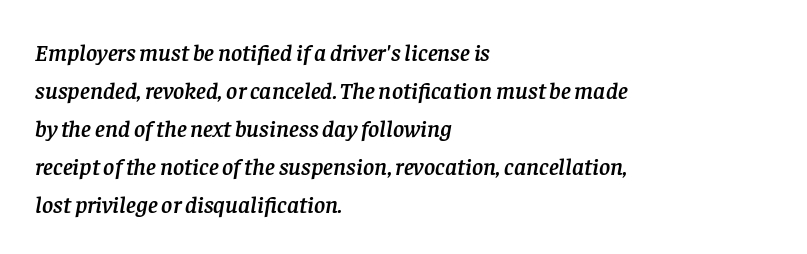
{"italic": "yes", "lean": "right", "slant_degrees": 8, "underline": "no", "align": "left", "line_spacing": "normal", "line_spacing_ratio": 1.58, "letter_spacing": "normal", "letter_spacing_em": 0.0, "glyph_px": 24}
